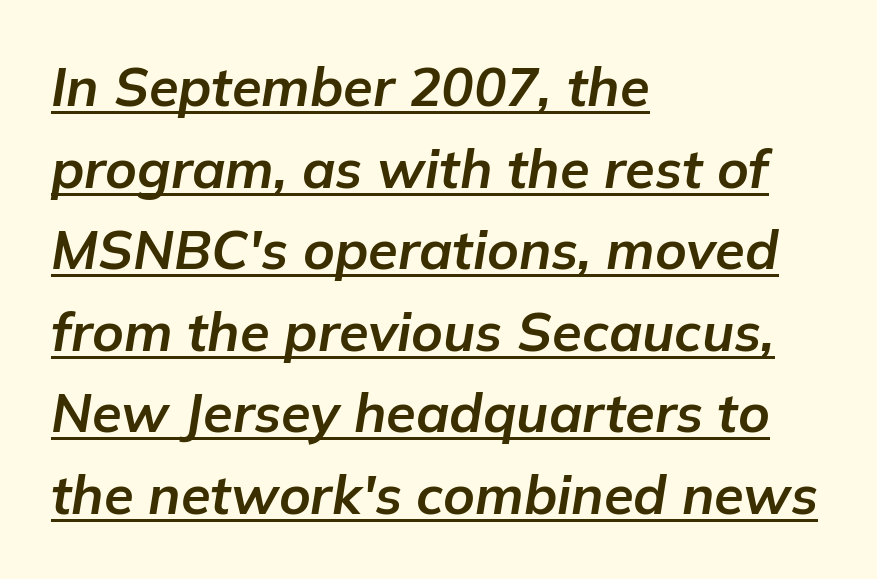
The axis of the letterforms is tilted away from vertical. Default kerning and tracking; the words read as compact shapes. These lines are set flush left with a ragged right edge. Looks like regular typesetting: each glyph gets only the width it needs. Look at the stroke-to-counter ratio: heavy, a bold.
